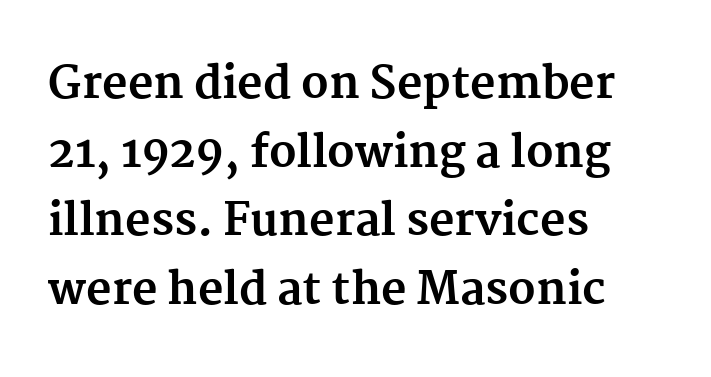
The face used here is seriffed, in the tradition of book romans. The axis of the letterforms is exactly vertical. Is there much room between lines? A standard amount, neither cramped nor airy. Default kerning and tracking; the words read as compact shapes. Compared with a centered layout, this one pins lines to the left instead.
